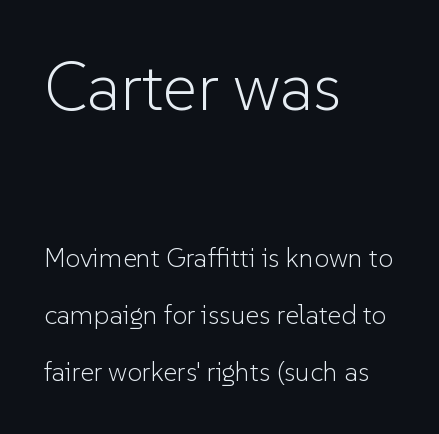
Q: Is the text bold? A: No.
Q: Is the text italic (slanted)? A: No, it is upright.
Q: Is the typeface a serif or a sans-serif typeface? A: Sans-serif.
Q: Is the text underlined? A: No.
Q: How is the paragraph aligned? A: Left-aligned.
Q: Is the spacing between letters normal or unusually wide? A: Normal.
Q: Is the spacing between lines tight, normal or loose? A: Loose.
Q: Which block of text is set in a larger size, the first (top) or the second (bottom)? A: The first (top) one.
Q: Width (condensed, normal, or wide)? A: Normal.
Q: Stroke contrast? A: Low.
Q: x-height? A: Medium.
Q: Monospaced? A: No.
